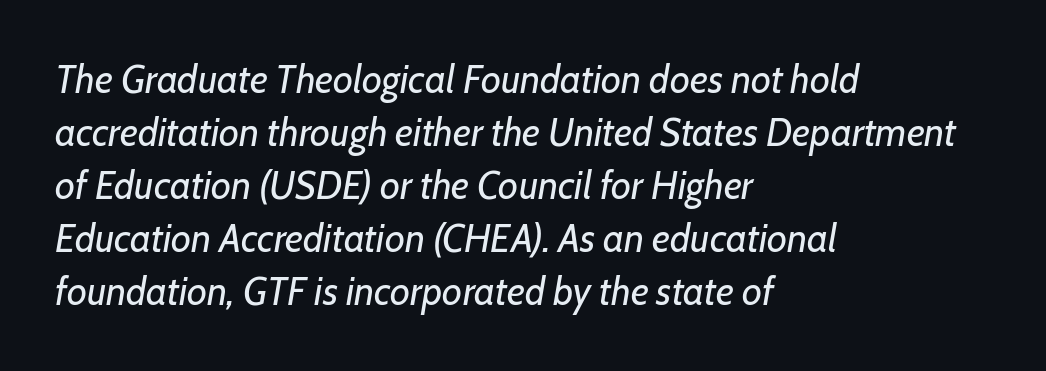
Q: Is the text bold? A: No.
Q: Is the text italic (slanted)? A: Yes, it leans right by about 7 degrees.
Q: Is the text underlined? A: No.
Q: How is the paragraph aligned? A: Left-aligned.
Q: Is the spacing between letters normal or unusually wide? A: Normal.
Q: Is the spacing between lines tight, normal or loose? A: Normal.
Q: Width (condensed, normal, or wide)? A: Normal.
Q: Stroke contrast? A: Low.
Q: x-height? A: Medium.
Q: Monospaced? A: No.
